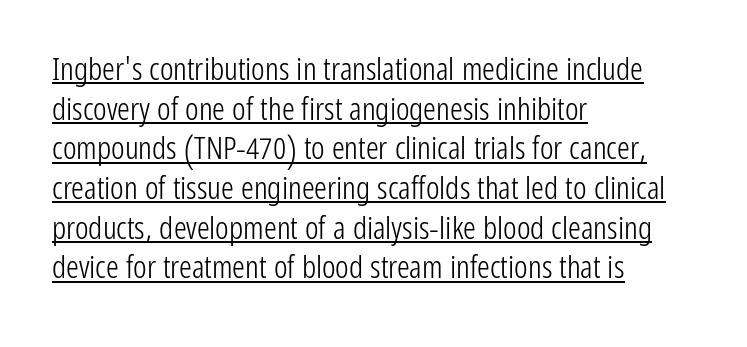
Q: Is the text bold? A: No.
Q: Is the text italic (slanted)? A: No, it is upright.
Q: Is the typeface a serif or a sans-serif typeface? A: Sans-serif.
Q: Is the text underlined? A: Yes.
Q: How is the paragraph aligned? A: Left-aligned.
Q: Is the spacing between letters normal or unusually wide? A: Normal.
Q: Width (condensed, normal, or wide)? A: Condensed.
Q: Stroke contrast? A: Low.
Q: x-height? A: Medium.
Q: Monospaced? A: No.
